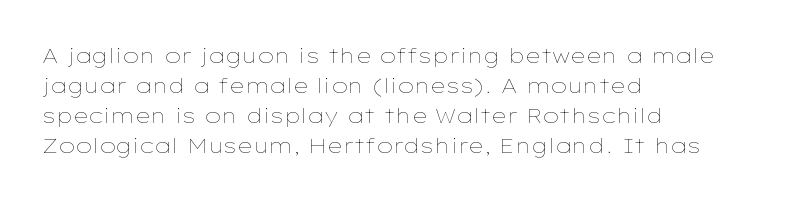
{"italic": "no", "bold": "no", "underline": "no", "align": "left", "line_spacing": "normal", "line_spacing_ratio": 1.43, "letter_spacing": "normal", "letter_spacing_em": 0.0, "glyph_px": 21}
